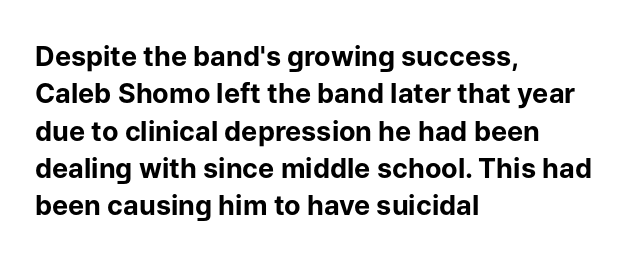
{"italic": "no", "bold": "yes", "underline": "no", "align": "left", "line_spacing": "normal", "line_spacing_ratio": 1.38, "letter_spacing": "normal", "letter_spacing_em": 0.0, "glyph_px": 27}
